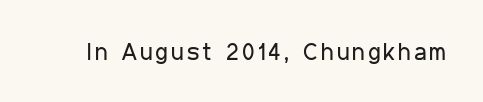
The image shows 24 px text type, upright; set not underlined.
